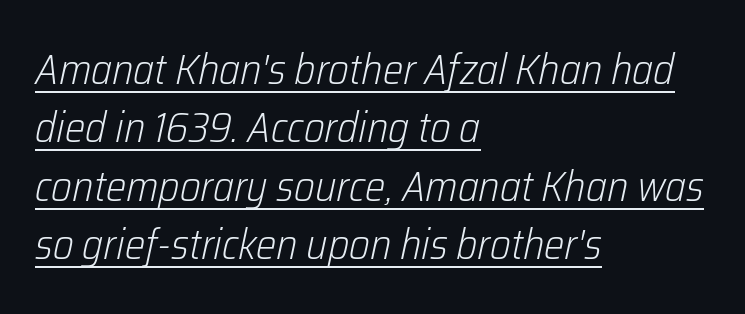
The image shows 43 px light, condensed type, italic (leaning right); set left-aligned, normal line spacing (1.36x), normal letter spacing, underlined; low stroke contrast and a medium x-height.
